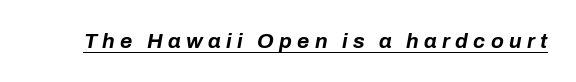
In terms of letterspacing, this is a distinctly airy, spread setting. These lines carry a lot of weight — the face is fully bold. It's the slanting kind of type. Underlined type.
